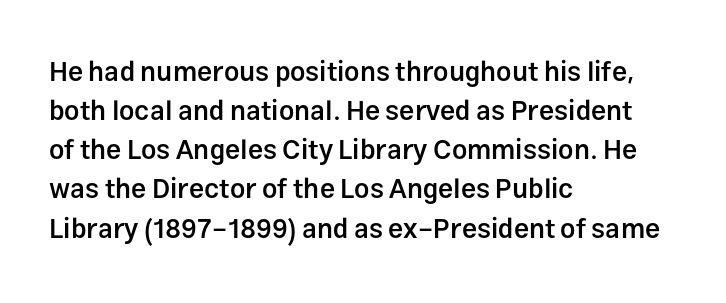
The image shows 27 px text type, upright; set left-aligned, normal line spacing (1.45x), normal letter spacing, not underlined.
